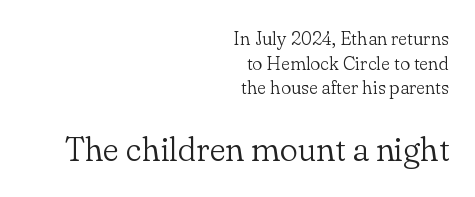
A clean baseline with only descenders dipping below it. Block two is the big one; block one sits smaller above it. Compared with typical body copy, the letter spacing here is the same. Tall strokes in this sample are plumb rather than angled. The rows are spaced the way most documents space them. The typeface has the unassuming heft of standard copy or less.
